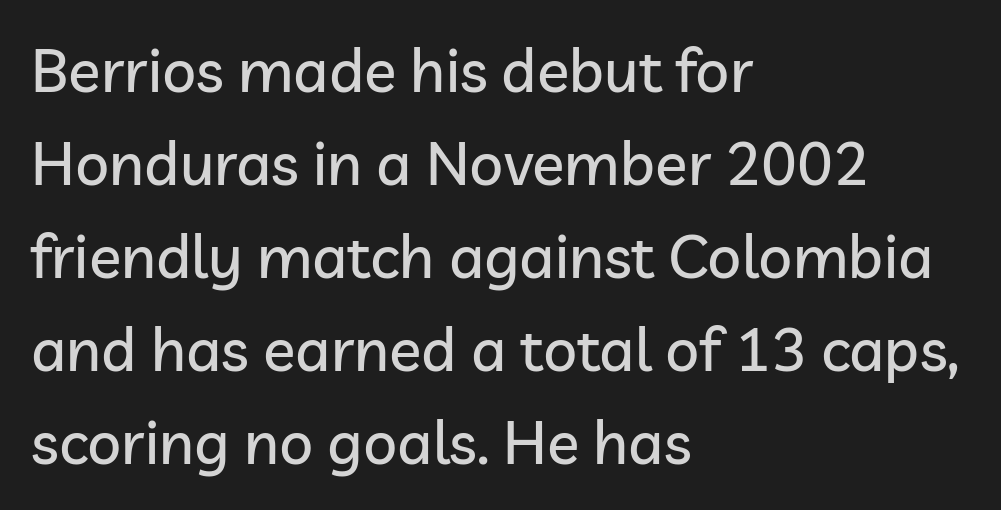
The image shows 60 px sans-serif type, upright; set left-aligned, normal line spacing (1.55x), normal letter spacing, not underlined; low stroke contrast and a medium x-height.
